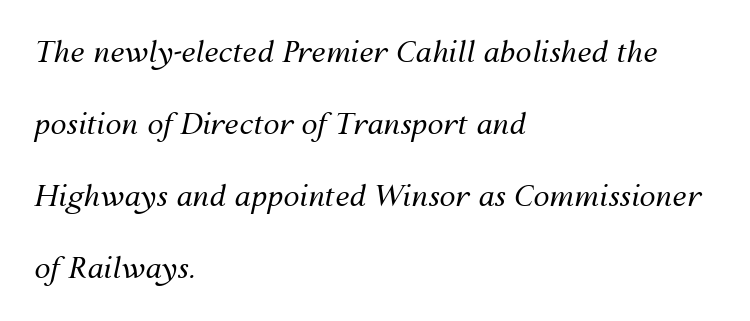
Q: Is the text bold? A: No.
Q: Is the text italic (slanted)? A: Yes, it leans right by about 12 degrees.
Q: Is the text underlined? A: No.
Q: How is the paragraph aligned? A: Left-aligned.
Q: Is the spacing between letters normal or unusually wide? A: Normal.
Q: Is the spacing between lines tight, normal or loose? A: Loose.
Q: Width (condensed, normal, or wide)? A: Normal.
Q: Stroke contrast? A: Medium.
Q: x-height? A: Medium.
Q: Monospaced? A: No.
